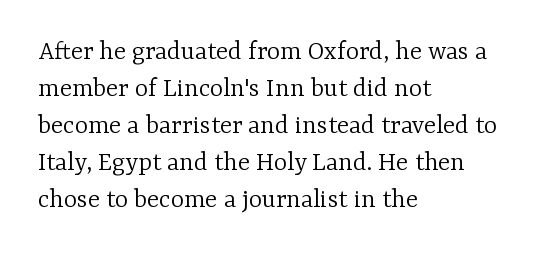
The characters are drawn with everyday or finer stroke widths. Unlike a clean sans, this face finishes its strokes with serifs. Leading: standard. The face used here is rendered with its standard letterfit. This rendering uses left alignment, leaving the right contour irregular.
